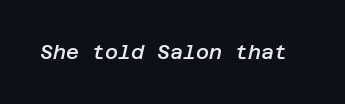
{"italic": "yes", "lean": "right", "slant_degrees": 12, "bold": "semi", "underline": "no", "letter_spacing": "normal", "letter_spacing_em": 0.0, "glyph_px": 20}
